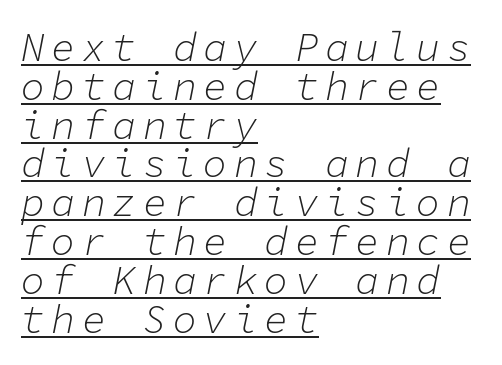
Line spacing here is tight. Is the type heavy? It reads as light-to-regular instead. If you drew a ruler down the left edge, every line would touch it. The passage shown is typed in a monospace face where columns stay perfectly aligned. The passage shown is underscored from start to finish. The letters are slanted; this is an italic face.
